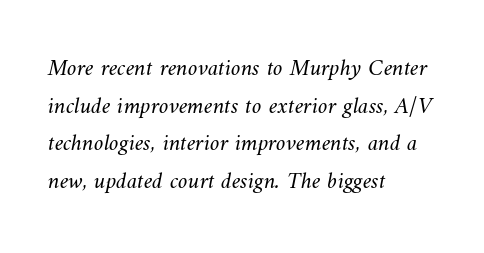
Layout note: lines flush left. The zone under the glyphs is completely vacant. Characters follow at the spacing the type designer built in. The vertical gap from one line to the next is medium. Weight: not bold — regular or lighter.
